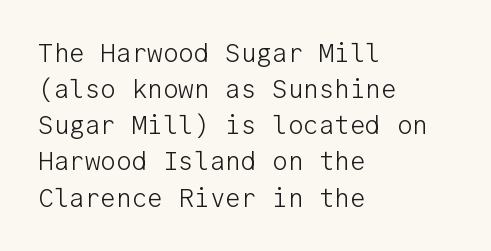
Teacher's note: observe the even left margin — that is flush-left alignment. Students, note that the glyphs here touch the page at normal intervals. Do the letters lean? They stand straight. Descenders hang freely into open space. Stem width sits at or under what a default text font uses.
